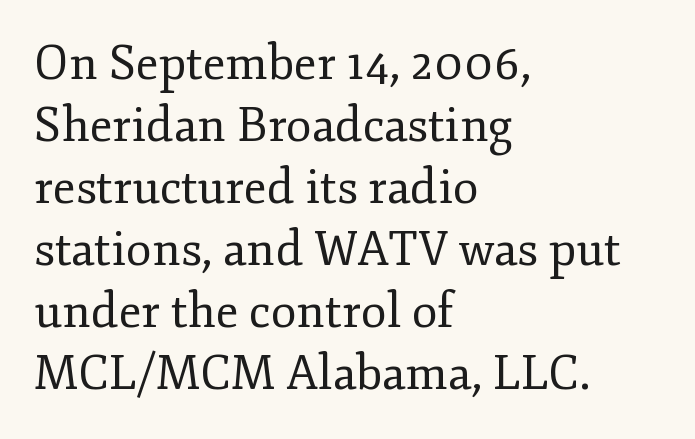
Students, note that the glyphs here touch the page at normal intervals. The face used here is proportionally spaced, like ordinary book or web type. A student would call this left alignment; a typographer would say flush left, rag right. If you drew a line through each stem, it would be perfectly vertical. Check under the words: just untouched page.
